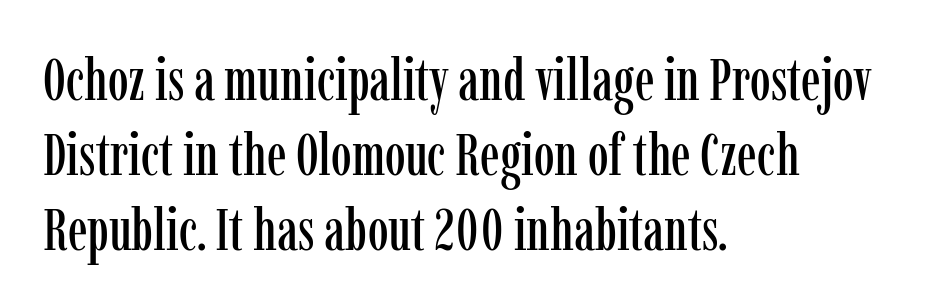
Q: Is the text italic (slanted)? A: No, it is upright.
Q: Is the typeface a serif or a sans-serif typeface? A: Serif.
Q: Is the text underlined? A: No.
Q: How is the paragraph aligned? A: Left-aligned.
Q: Is the spacing between letters normal or unusually wide? A: Normal.
Q: Is the spacing between lines tight, normal or loose? A: Normal.
Q: Width (condensed, normal, or wide)? A: Condensed.
Q: Stroke contrast? A: Low.
Q: x-height? A: Medium.
Q: Monospaced? A: No.
